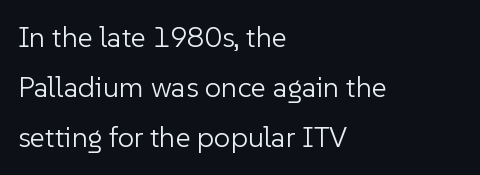
The characters are drawn with everyday or finer stroke widths. Type without underlining. Reading down the block, your eye returns to a fixed left position each line. In terms of letterspacing, this is plain default setting. In terms of posture, this sample is upright. The font family rendered here belongs to the sans-serif group.
